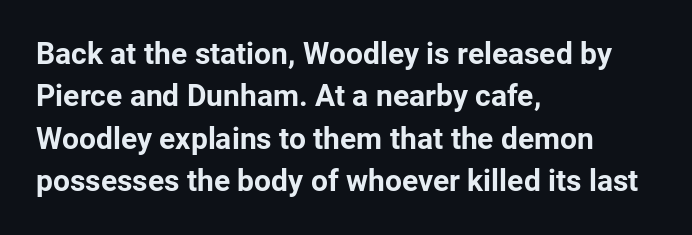
Q: Is the text bold? A: Yes.
Q: Is the text italic (slanted)? A: No, it is upright.
Q: Is the typeface a serif or a sans-serif typeface? A: Sans-serif.
Q: Is the text underlined? A: No.
Q: How is the paragraph aligned? A: Left-aligned.
Q: Is the spacing between letters normal or unusually wide? A: Normal.
Q: Is the spacing between lines tight, normal or loose? A: Normal.
Q: Width (condensed, normal, or wide)? A: Normal.
Q: Stroke contrast? A: Low.
Q: x-height? A: Medium.
Q: Monospaced? A: No.
